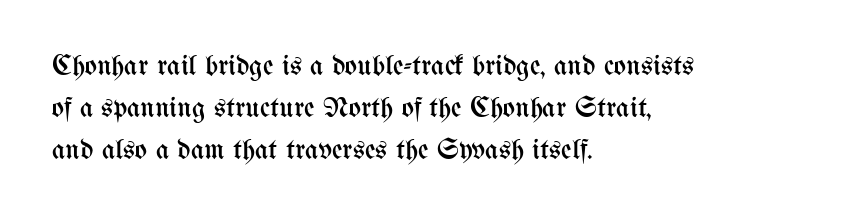
The image shows 29 px regular-weight, condensed type, upright; set left-aligned, normal line spacing (1.44x), normal letter spacing, not underlined; medium stroke contrast and a medium x-height.
